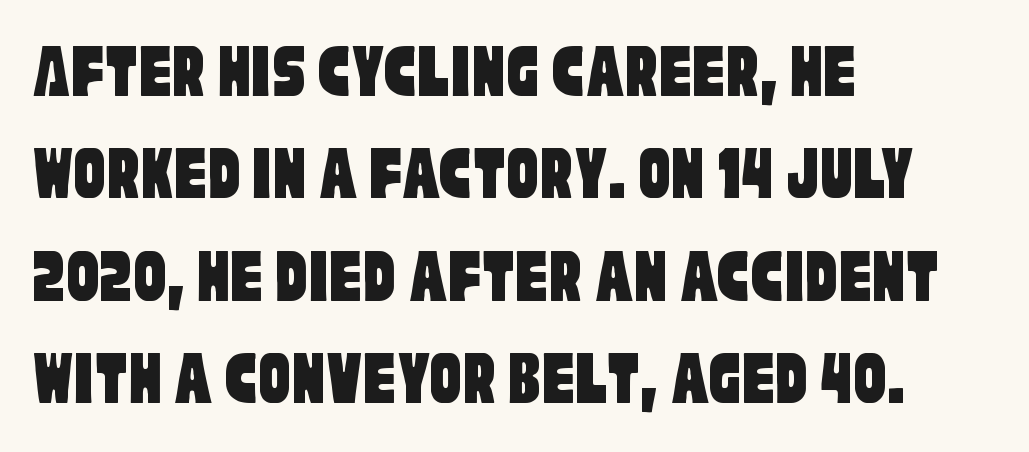
{"serif": "no", "width": "condensed", "stroke_contrast": "low", "x_height": "large", "monospaced": "no", "underline": "no", "align": "left", "line_spacing": "normal", "line_spacing_ratio": 1.28, "letter_spacing": "normal", "letter_spacing_em": 0.0, "glyph_px": 80}
